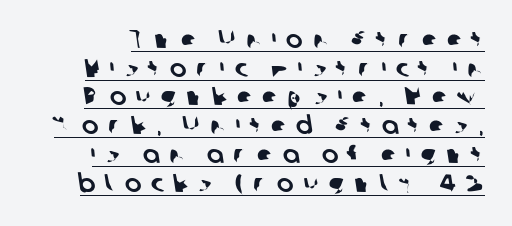
Honestly, the letter spacing is so wide it's the main thing you notice. If you measured baseline to baseline, you'd find a short distance. Underlining? Definitely there.
